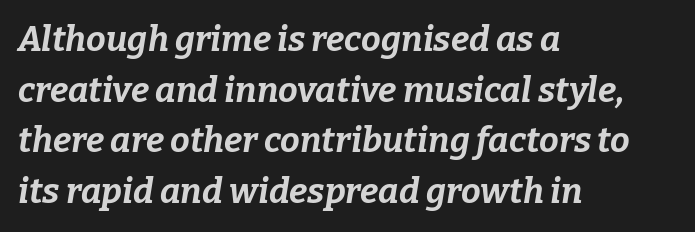
Q: Is the text bold? A: Yes.
Q: Is the text italic (slanted)? A: Yes, it leans right by about 9 degrees.
Q: Is the text underlined? A: No.
Q: How is the paragraph aligned? A: Left-aligned.
Q: Is the spacing between letters normal or unusually wide? A: Normal.
Q: Is the spacing between lines tight, normal or loose? A: Normal.
Q: Width (condensed, normal, or wide)? A: Normal.
Q: Stroke contrast? A: Low.
Q: x-height? A: Medium.
Q: Monospaced? A: No.
